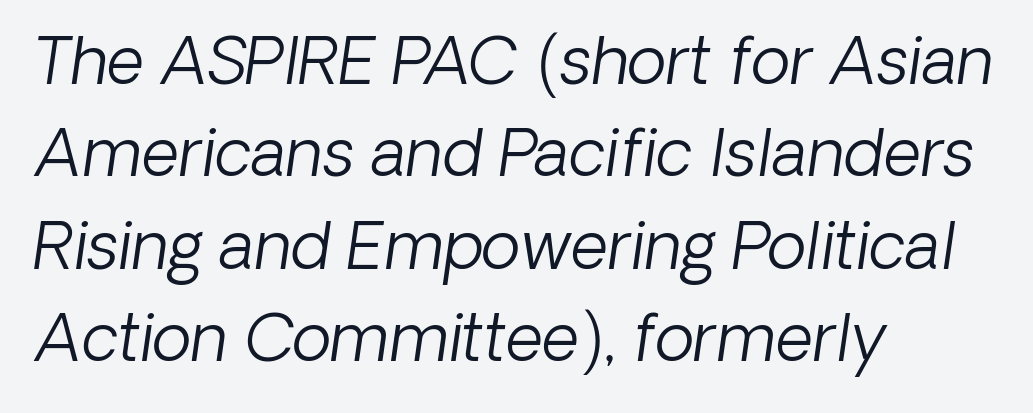
The image shows 65 px light sans-serif type; set left-aligned, normal line spacing (1.42x), normal letter spacing, not underlined; low stroke contrast and a medium x-height.
